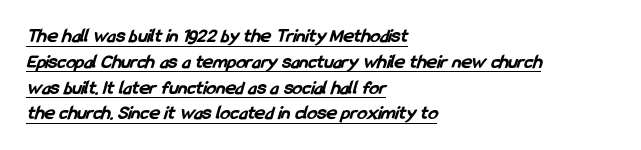
{"bold": "yes", "underline": "yes", "align": "left", "line_spacing": "normal", "line_spacing_ratio": 1.29, "letter_spacing": "normal", "letter_spacing_em": 0.0, "glyph_px": 20}
